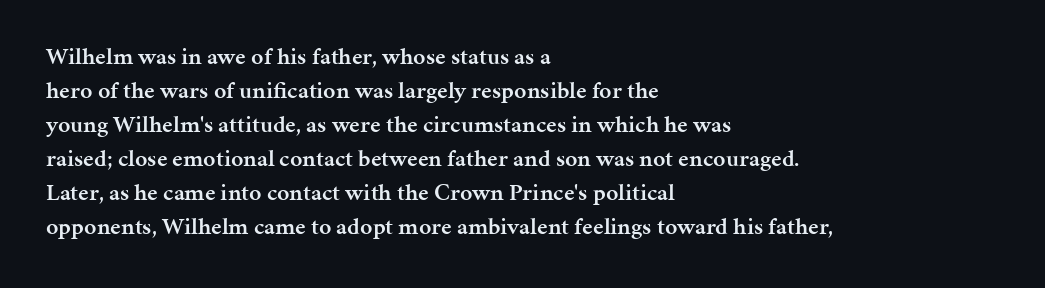
Bold? Not quite — semibold, heavier than regular but stopping short. Caption: standard tracking, unaltered. The setting favours the left margin, as ordinary paragraphs usually do. Leading matches the norm, producing a regular column. If you drew a line through each stem, it would be perfectly vertical. Bare-footed words on every line.
